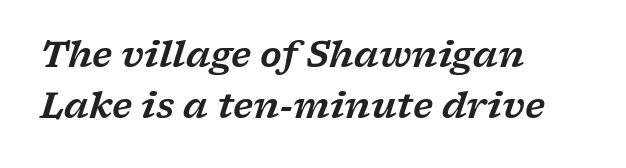
The image shows 35 px wide serif type, italic (leaning right); set left-aligned, normal line spacing (1.46x), normal letter spacing, not underlined; low stroke contrast and a medium x-height.
